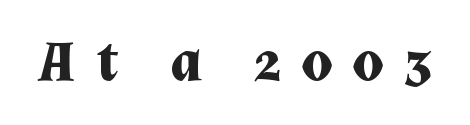
Here the glyphs are tracked loosely, breaking word shapes into spaced letters. The letters advance in unequal steps, a hallmark of proportional type. Vertical strokes here are truly vertical. Plain, unruled lines of type. Examine the stroke ends and you'll spot serifs.
